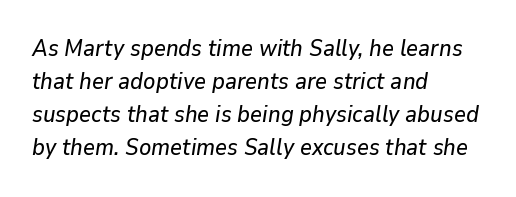
The image shows 23 px text type, italic (leaning right); set left-aligned, normal line spacing (1.44x), normal letter spacing, not underlined.
